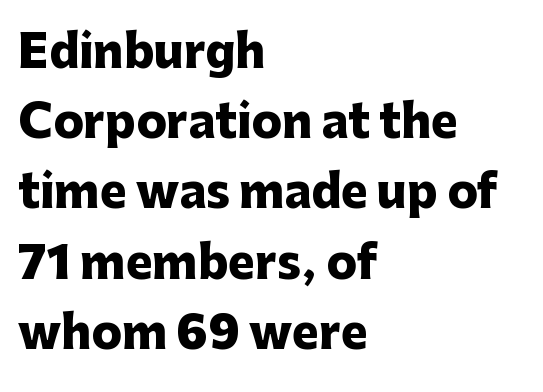
Q: Is the text bold? A: Yes.
Q: Is the text italic (slanted)? A: No, it is upright.
Q: Is the typeface a serif or a sans-serif typeface? A: Sans-serif.
Q: Is the text underlined? A: No.
Q: How is the paragraph aligned? A: Left-aligned.
Q: Is the spacing between letters normal or unusually wide? A: Normal.
Q: Is the spacing between lines tight, normal or loose? A: Normal.
Q: Width (condensed, normal, or wide)? A: Normal.
Q: Stroke contrast? A: Low.
Q: x-height? A: Medium.
Q: Monospaced? A: No.
